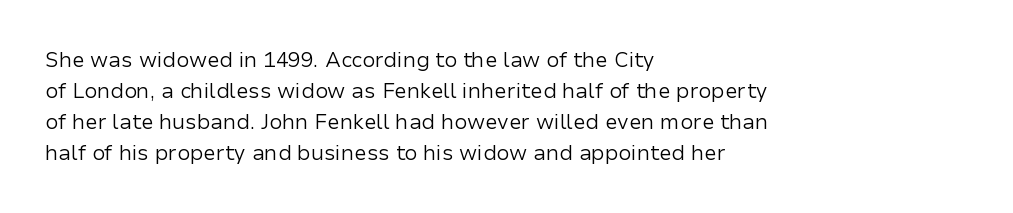
{"italic": "no", "bold": "no", "underline": "no", "align": "left", "line_spacing": "normal", "line_spacing_ratio": 1.47, "letter_spacing": "normal", "letter_spacing_em": 0.0, "glyph_px": 21}
